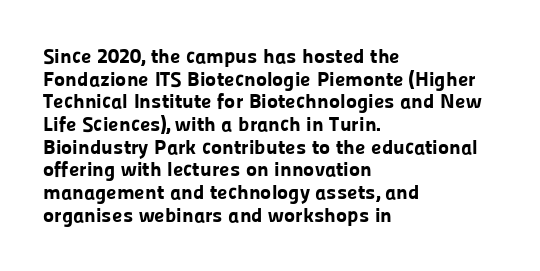
Q: Is the text bold? A: Yes.
Q: Is the text italic (slanted)? A: No, it is upright.
Q: Is the text underlined? A: No.
Q: How is the paragraph aligned? A: Left-aligned.
Q: Is the spacing between letters normal or unusually wide? A: Normal.
Q: Is the spacing between lines tight, normal or loose? A: Tight.
